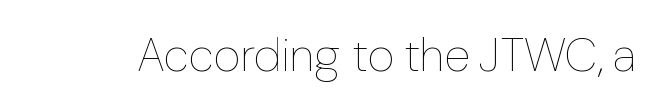
The image shows 47 px thin type, upright; set normal letter spacing, not underlined; low stroke contrast and a medium x-height.
